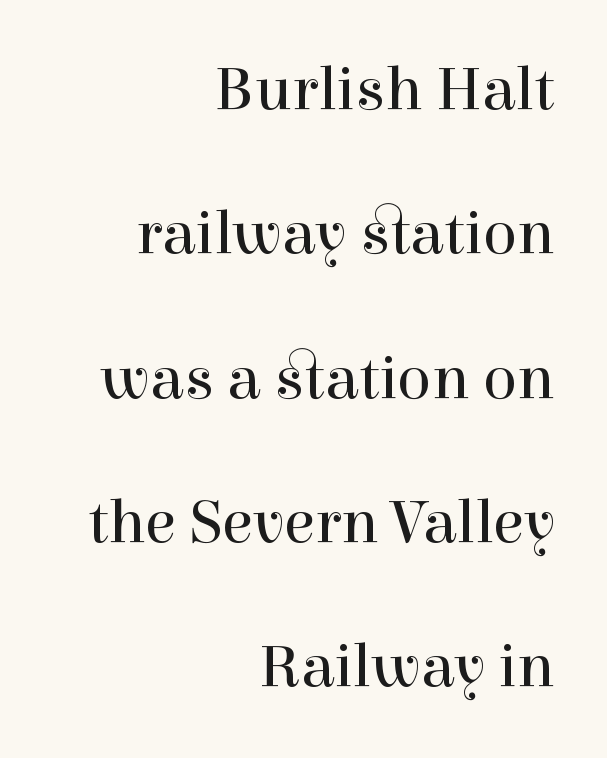
Any mark beneath the type? The region is blank. Look at the bottom of the vertical strokes: they flare into serifs here. Reading down the column, the eye jumps a long way to each next line. The tracking reads as untouched default to a designer's eye. The strokes are not fattened; the text isn't bold.
